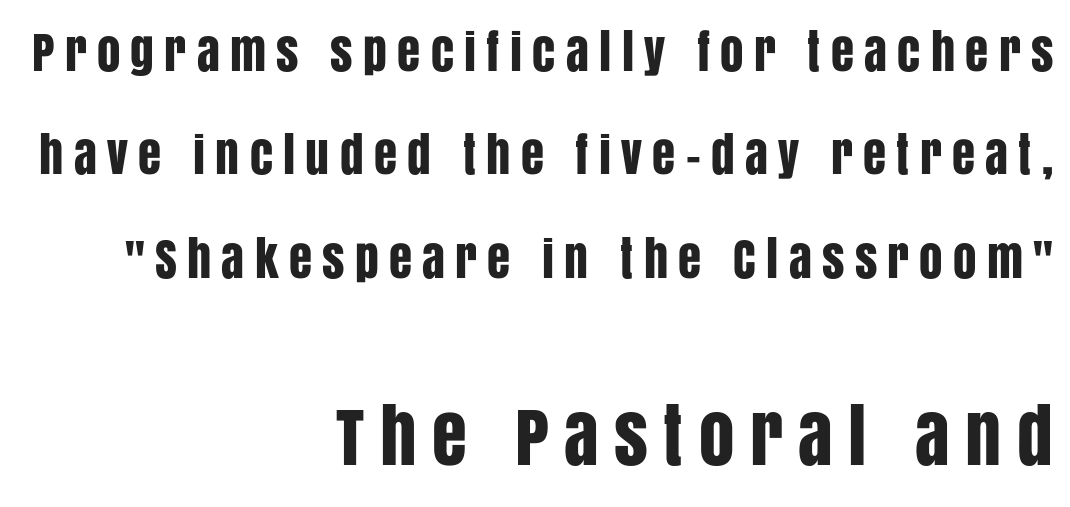
Line endings align vertically; line beginnings do not. The designer went with a sans here, leaving each stem footless. Does the lettering tilt? It doesn't — this is upright. A typesetter would call this proportional, since set widths differ per character. The rendering inserts visible extra space after every character. Students, observe: this is what heavily led, spacious text looks like.
